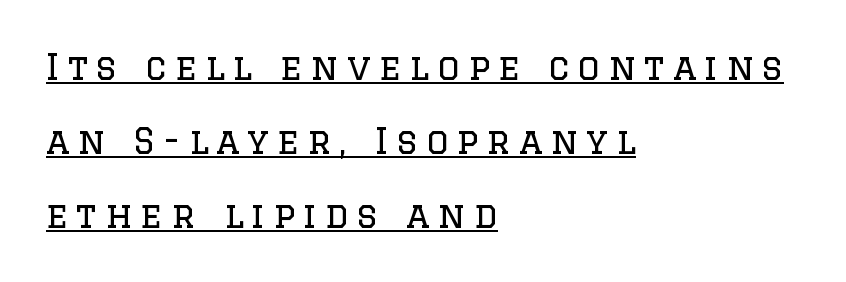
{"serif": "yes", "italic": "no", "bold": "no", "weight": "regular", "width": "normal", "stroke_contrast": "low", "x_height": "large", "monospaced": "no", "underline": "yes", "align": "left", "line_spacing": "loose", "line_spacing_ratio": 2.12, "letter_spacing": "wide", "letter_spacing_em": 0.23, "glyph_px": 35}
